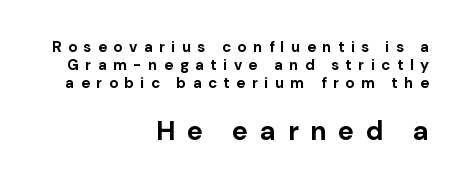
Q: Is the text bold? A: Yes.
Q: Is the text italic (slanted)? A: No, it is upright.
Q: Is the text underlined? A: No.
Q: How is the paragraph aligned? A: Right-aligned.
Q: Is the spacing between letters normal or unusually wide? A: Unusually wide.
Q: Which block of text is set in a larger size, the first (top) or the second (bottom)? A: The second (bottom) one.
